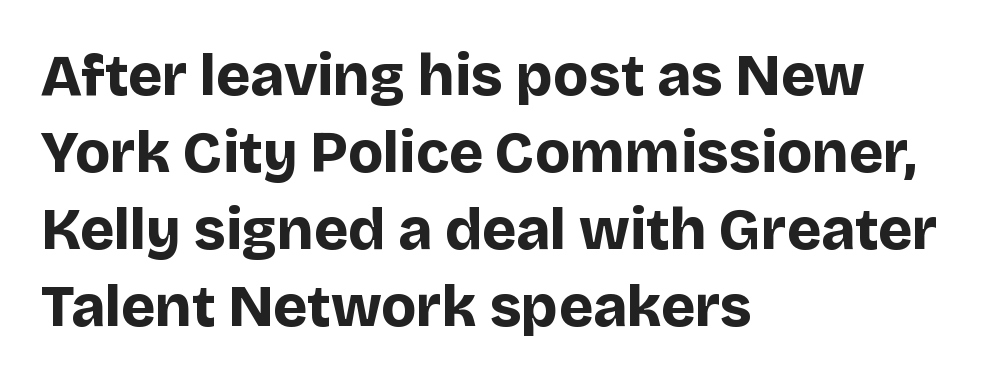
The zone under the glyphs is completely vacant. The letters sit at their default tracking, neither squeezed nor spread. The passage shown is typed in a proportional face where columns would drift. Compared with an ordinary text face, these strokes are far heavier — a full bold. Is this a sans? Yes — the strokes have no serifs. One glance says typical: line gaps are just what's usual.
